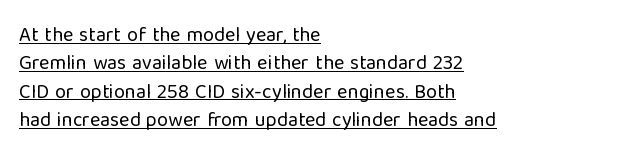
Q: Is the text bold? A: No.
Q: Is the text italic (slanted)? A: No, it is upright.
Q: Is the text underlined? A: Yes.
Q: How is the paragraph aligned? A: Left-aligned.
Q: Is the spacing between letters normal or unusually wide? A: Normal.
Q: Is the spacing between lines tight, normal or loose? A: Normal.
